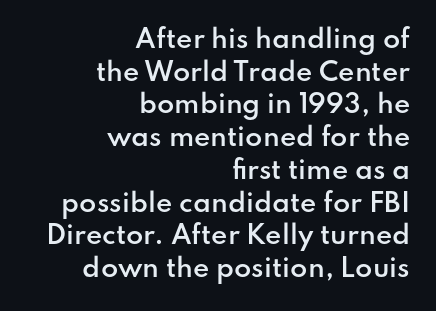
Inter-character spacing is left at the font's built-in metrics. Horizontally, the lines are justified to the trailing edge only. The passage shown stacks its lines at a standard gap. Nobody drew a line under any word here. These lines were composed using upright roman letters.
